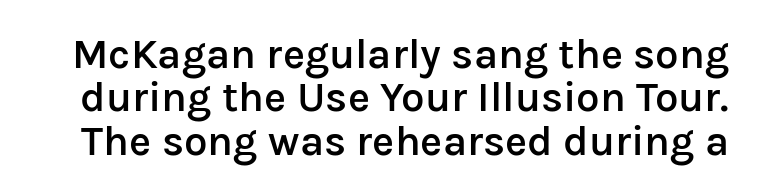
The image shows 42 px semibold sans-serif type, upright; set tight line spacing (1.03x), normal letter spacing, not underlined; low stroke contrast and a medium x-height.
